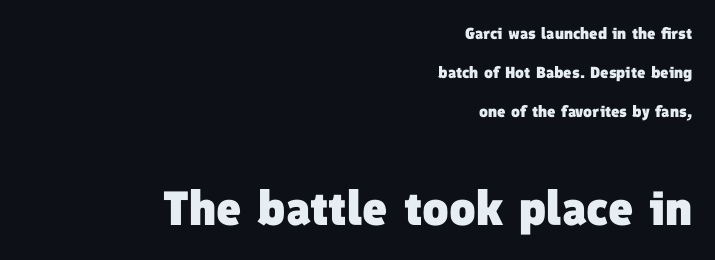
{"serif": "no", "bold": "yes", "weight": "heavy", "width": "normal", "stroke_contrast": "low", "x_height": "medium", "monospaced": "no", "underline": "no", "align": "right", "line_spacing": "loose", "line_spacing_ratio": 2.45, "letter_spacing": "normal", "letter_spacing_em": 0.0, "larger_block": "second", "size_ratio": 3.0, "glyph_px": 48}
